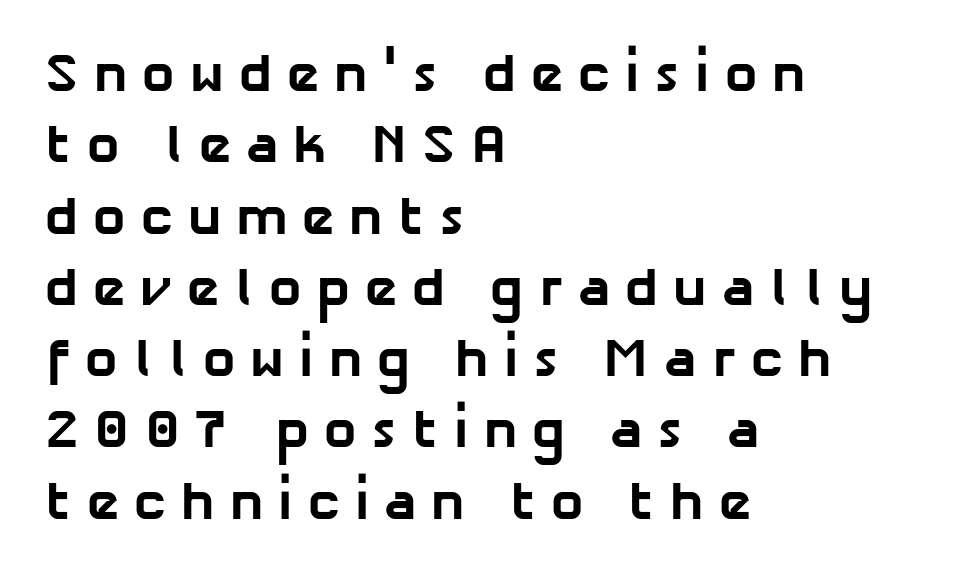
Check under the words: just untouched page. What kind of face is this? One without serifs — a sans. Each letter keeps its own natural width here, so spacing adapts to shape. This rendering widens character spacing well past its baseline value.
